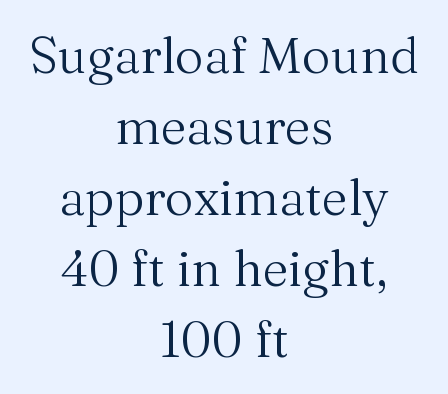
Ink coverage per letter is moderate at most. Typographically, this falls in the serif category. These lines stack symmetrically, like a column narrowing and widening about its center. The line-height multiplier appears to be the usual default.
